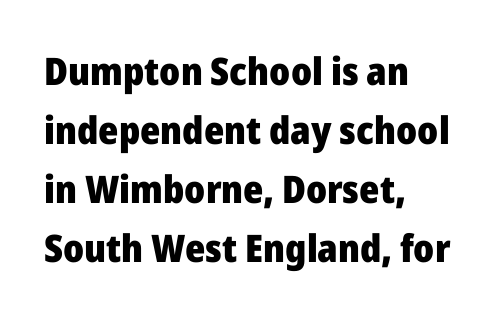
You could not count columns in this text — the font is proportionally spaced. This sample keeps an unexceptional amount of space between lines. Layout note: lines flush left. Words float on clear page, feet unadorned. The passage shown has conventional tracking throughout. Every character sits straight up, as roman type does.
